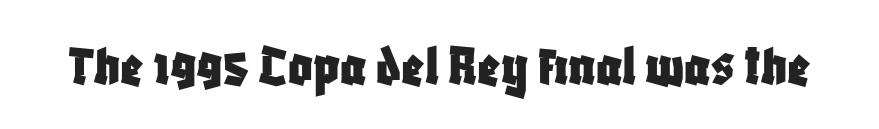
Q: Is the text italic (slanted)? A: No, it is upright.
Q: Is the typeface a serif or a sans-serif typeface? A: Sans-serif.
Q: Is the text underlined? A: No.
Q: Is the spacing between letters normal or unusually wide? A: Normal.
Q: Width (condensed, normal, or wide)? A: Condensed.
Q: Stroke contrast? A: Low.
Q: x-height? A: Large.
Q: Monospaced? A: No.
